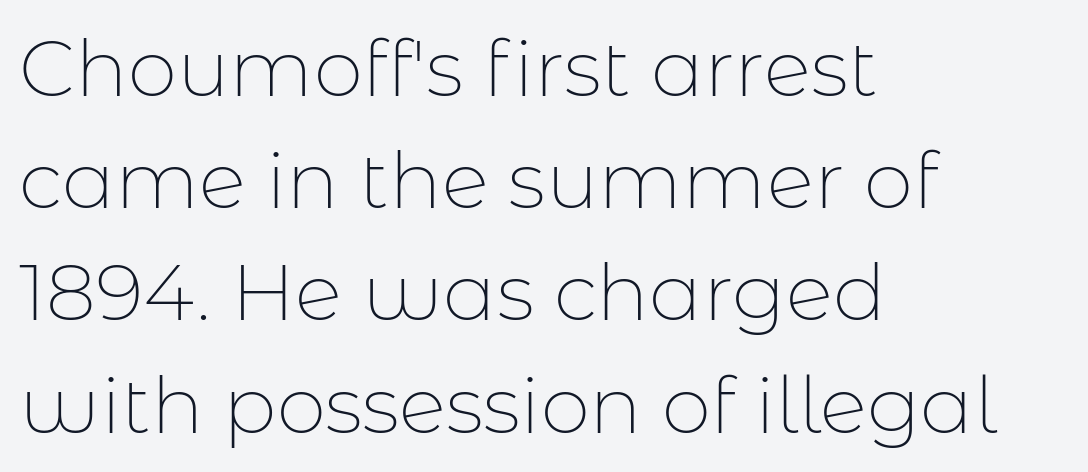
The letters look calm and open, with moderate or lighter stems. Tracking value appears to be zero — textbook default spacing. One-word summary of the alignment: left. Do the characters align in a grid? No, the font is proportional. Posture: upright roman. Words float on clear page, feet unadorned.
